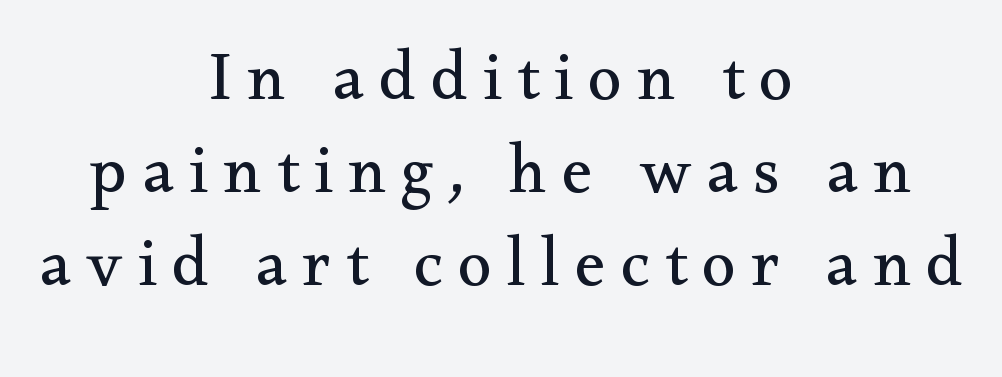
Examine the stroke ends and you'll spot serifs. Character widths vary here, with narrow letters taking less room than wide ones. If you folded the block vertically in half, each line would mirror itself in length. Is the letter spacing exaggerated? Yes — the characters are pushed far apart.
